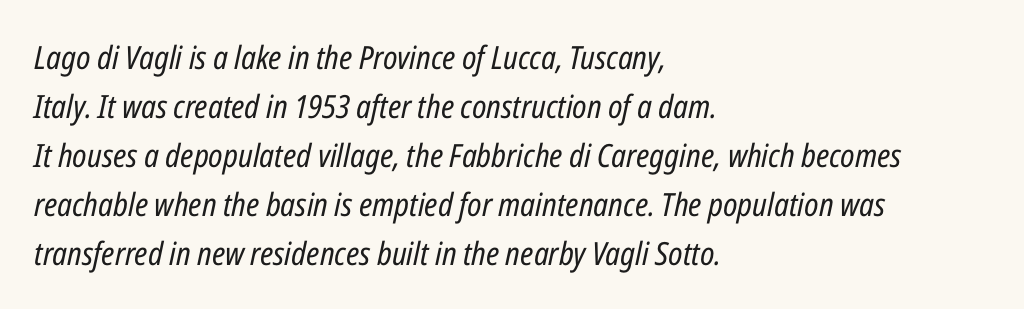
Q: Is the text bold? A: No.
Q: Is the text italic (slanted)? A: Yes, it leans right by about 12 degrees.
Q: Is the text underlined? A: No.
Q: How is the paragraph aligned? A: Left-aligned.
Q: Is the spacing between letters normal or unusually wide? A: Normal.
Q: Is the spacing between lines tight, normal or loose? A: Normal.
Q: Width (condensed, normal, or wide)? A: Condensed.
Q: Stroke contrast? A: Low.
Q: x-height? A: Medium.
Q: Monospaced? A: No.
